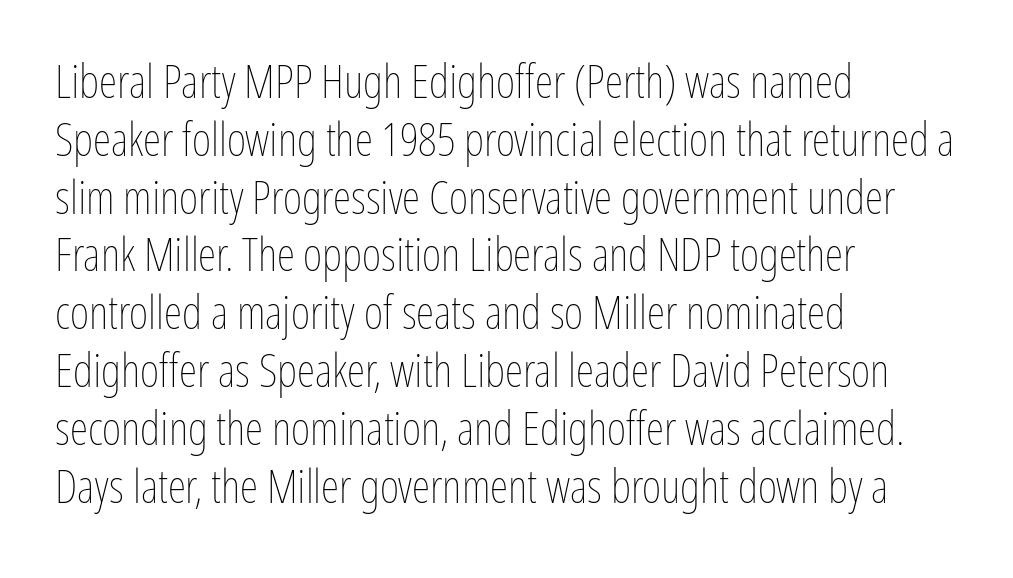
Q: Is the text bold? A: No.
Q: Is the text italic (slanted)? A: No, it is upright.
Q: Is the text underlined? A: No.
Q: How is the paragraph aligned? A: Left-aligned.
Q: Is the spacing between letters normal or unusually wide? A: Normal.
Q: Width (condensed, normal, or wide)? A: Condensed.
Q: Stroke contrast? A: Low.
Q: x-height? A: Medium.
Q: Monospaced? A: No.
